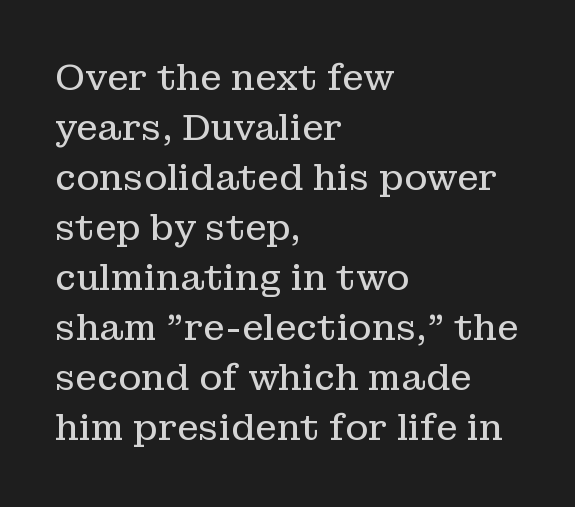
Vertical spacing — default. The lines are quadded left. Look at the bottom of the vertical strokes: they flare into serifs here. The specimen reads as upright at a glance. This sample has the flowing, uneven cadence of proportional lettering.
